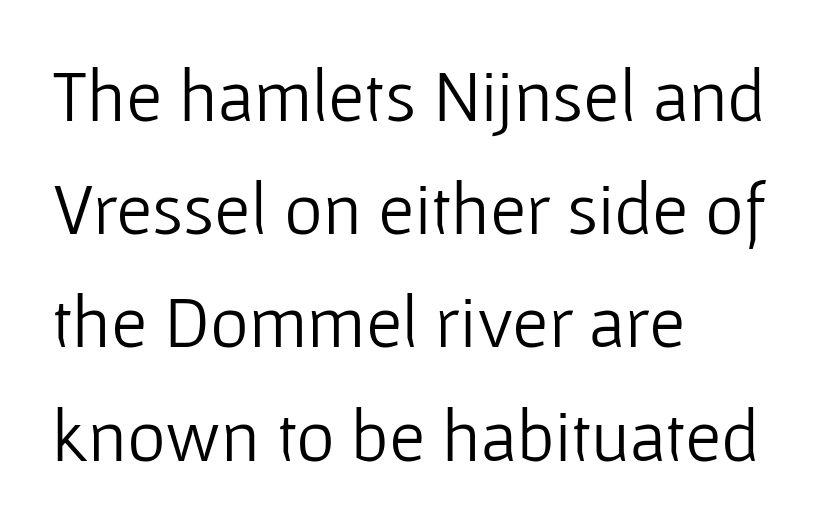
{"serif": "no", "italic": "no", "bold": "no", "weight": "light", "width": "normal", "stroke_contrast": "low", "x_height": "medium", "monospaced": "no", "underline": "no", "align": "left", "line_spacing": "normal", "line_spacing_ratio": 1.53, "letter_spacing": "normal", "letter_spacing_em": 0.0, "glyph_px": 74}
